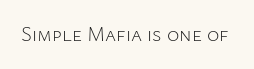
{"italic": "no", "bold": "no", "underline": "no", "letter_spacing": "normal", "letter_spacing_em": 0.0, "glyph_px": 21}
